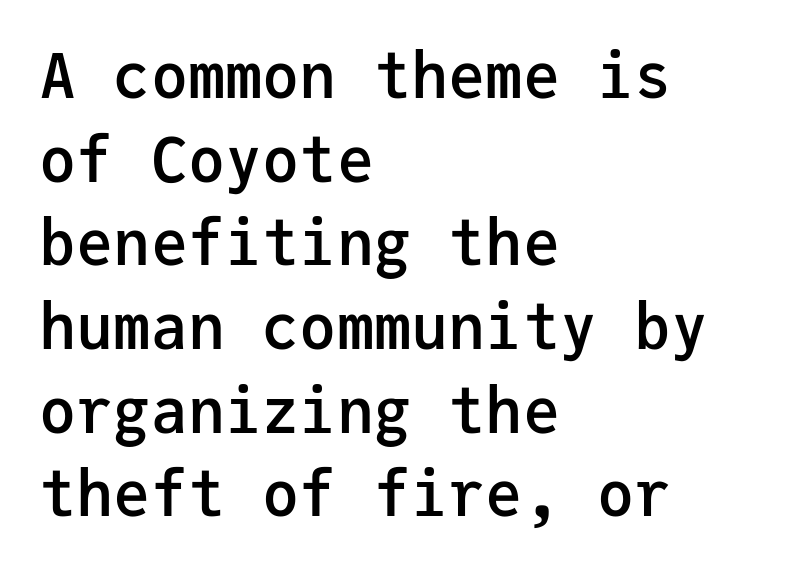
Q: Is the text bold? A: Semi-bold.
Q: Is the text italic (slanted)? A: No, it is upright.
Q: Is the typeface a serif or a sans-serif typeface? A: Sans-serif.
Q: Is the text underlined? A: No.
Q: How is the paragraph aligned? A: Left-aligned.
Q: Is the spacing between letters normal or unusually wide? A: Normal.
Q: Is the spacing between lines tight, normal or loose? A: Normal.
Q: Width (condensed, normal, or wide)? A: Normal.
Q: Stroke contrast? A: Low.
Q: x-height? A: Medium.
Q: Monospaced? A: Yes.
